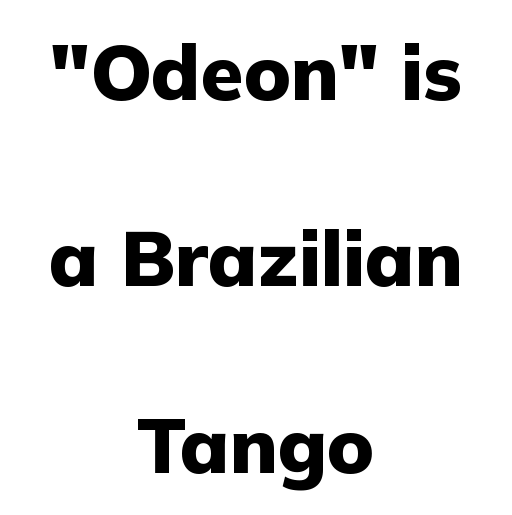
The image shows 77 px heavy sans-serif type, upright; set centered, loose line spacing (2.42x), normal letter spacing, not underlined; low stroke contrast and a medium x-height.
